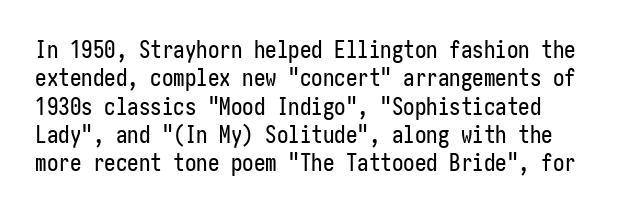
Q: Is the text italic (slanted)? A: No, it is upright.
Q: Is the text underlined? A: No.
Q: Is the spacing between letters normal or unusually wide? A: Normal.
